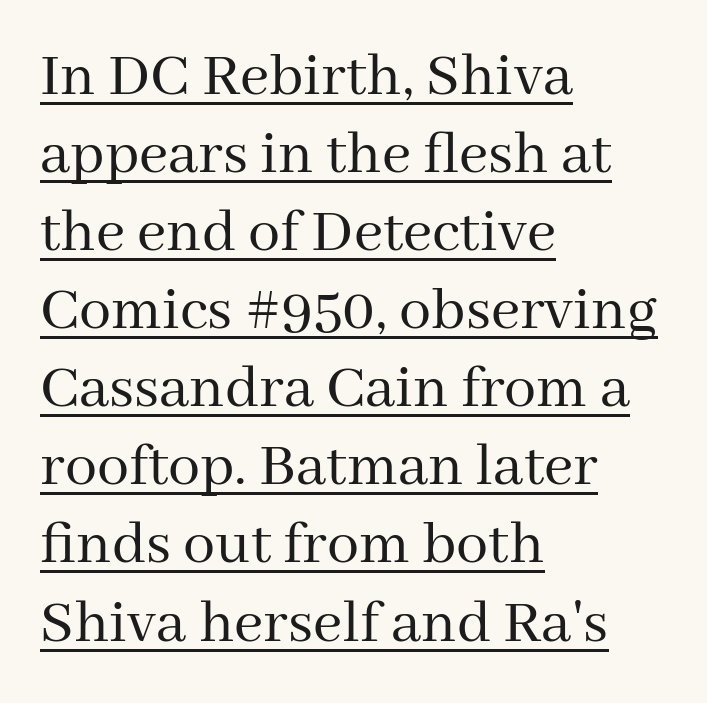
The image shows 64 px regular-weight serif type, upright; set left-aligned, line spacing 1.22x, normal letter spacing, underlined; medium stroke contrast and a medium x-height.
